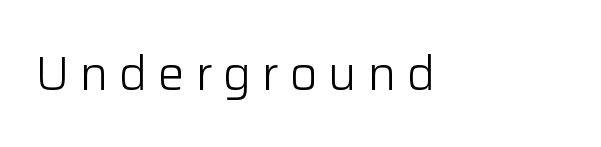
Q: Is the text bold? A: No.
Q: Is the text italic (slanted)? A: No, it is upright.
Q: Is the typeface a serif or a sans-serif typeface? A: Sans-serif.
Q: Is the text underlined? A: No.
Q: Is the spacing between letters normal or unusually wide? A: Unusually wide.
Q: Width (condensed, normal, or wide)? A: Normal.
Q: Stroke contrast? A: Low.
Q: x-height? A: Medium.
Q: Monospaced? A: No.
